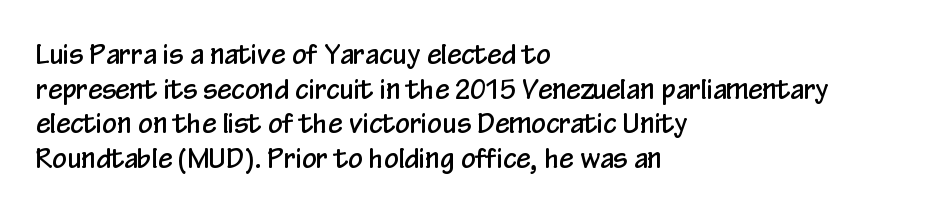
Q: Is the text italic (slanted)? A: No, it is upright.
Q: Is the text underlined? A: No.
Q: How is the paragraph aligned? A: Left-aligned.
Q: Is the spacing between letters normal or unusually wide? A: Normal.
Q: Is the spacing between lines tight, normal or loose? A: Normal.
